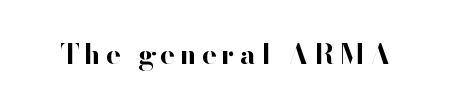
The image shows 28 px bold sans-serif type, upright; set not underlined; high stroke contrast and a small x-height.
